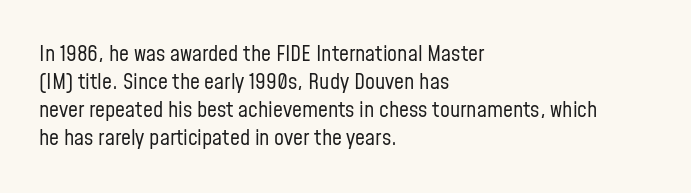
{"italic": "no", "bold": "no", "underline": "no", "align": "left", "line_spacing": "normal", "line_spacing_ratio": 1.27, "letter_spacing": "normal", "letter_spacing_em": 0.0, "glyph_px": 22}
